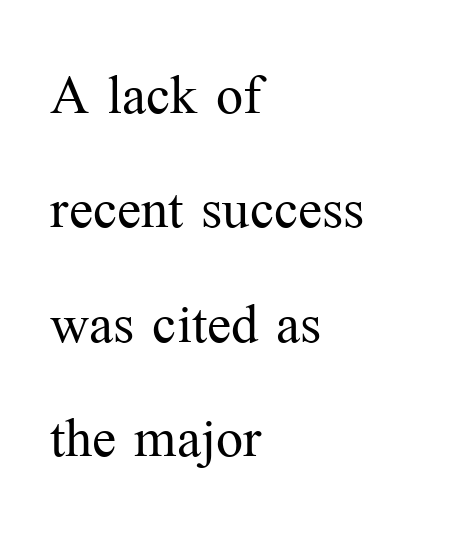
Is this a fixed-width face? No — the glyphs have proportional, varying widths. Heft: none added — not bold. A student would call this left alignment; a typographer would say flush left, rag right. The font family rendered here belongs to the serif group. No word sits above an underline. No extra tracking has been applied to these lines.
